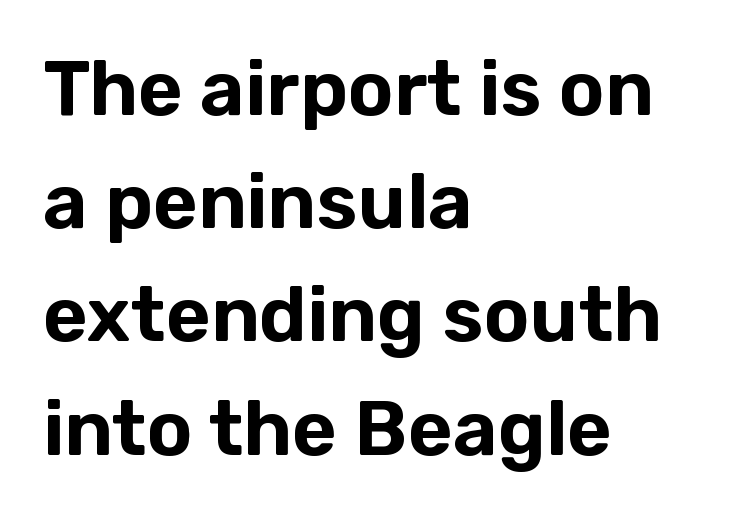
{"serif": "no", "italic": "no", "width": "normal", "stroke_contrast": "low", "x_height": "medium", "monospaced": "no", "underline": "no", "align": "left", "line_spacing": "normal", "line_spacing_ratio": 1.47, "letter_spacing": "normal", "letter_spacing_em": 0.0, "glyph_px": 77}
